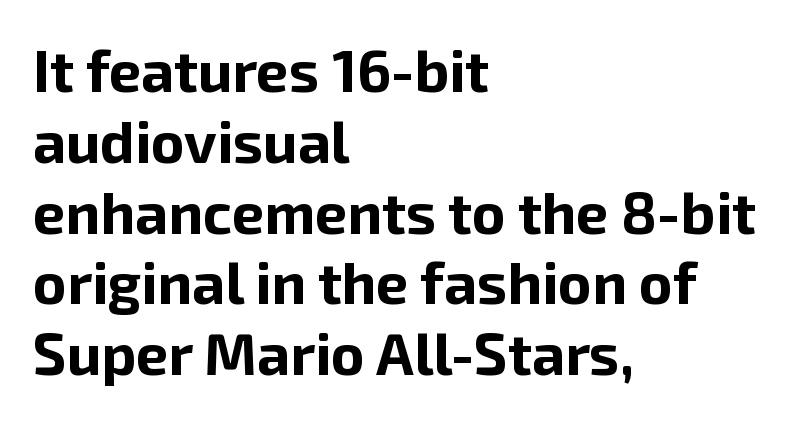
Q: Is the text bold? A: Yes.
Q: Is the text italic (slanted)? A: No, it is upright.
Q: Is the typeface a serif or a sans-serif typeface? A: Sans-serif.
Q: Is the text underlined? A: No.
Q: How is the paragraph aligned? A: Left-aligned.
Q: Is the spacing between letters normal or unusually wide? A: Normal.
Q: Width (condensed, normal, or wide)? A: Normal.
Q: Stroke contrast? A: Low.
Q: x-height? A: Medium.
Q: Monospaced? A: No.
